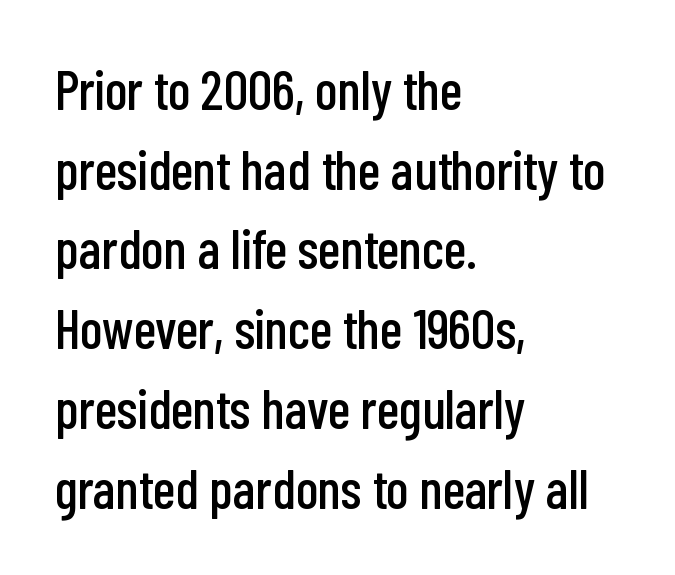
Q: Is the text italic (slanted)? A: No, it is upright.
Q: Is the typeface a serif or a sans-serif typeface? A: Sans-serif.
Q: Is the text underlined? A: No.
Q: How is the paragraph aligned? A: Left-aligned.
Q: Is the spacing between letters normal or unusually wide? A: Normal.
Q: Is the spacing between lines tight, normal or loose? A: Normal.
Q: Width (condensed, normal, or wide)? A: Condensed.
Q: Stroke contrast? A: Low.
Q: x-height? A: Medium.
Q: Monospaced? A: No.
